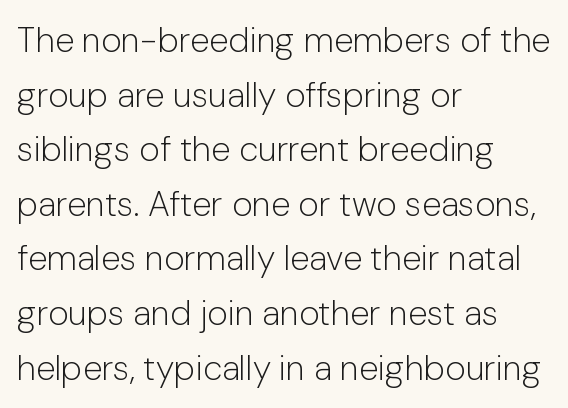
Style check: upright. Grotesque or geometric, the face here clearly has no serifs. Reading down the block, your eye returns to a fixed left position each line. The space between consecutive lines is moderate. Tracking value appears to be zero — textbook default spacing. Check the space under the baseline: it is left empty.
